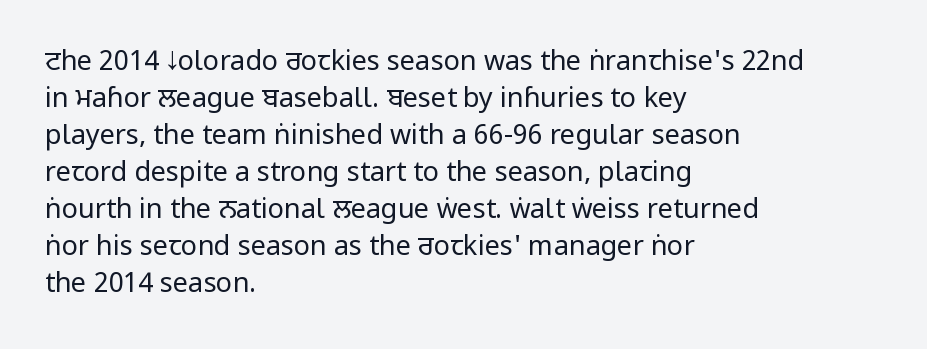
The image shows 27 px text type, upright; set left-aligned, normal line spacing (1.37x), normal letter spacing, not underlined.
